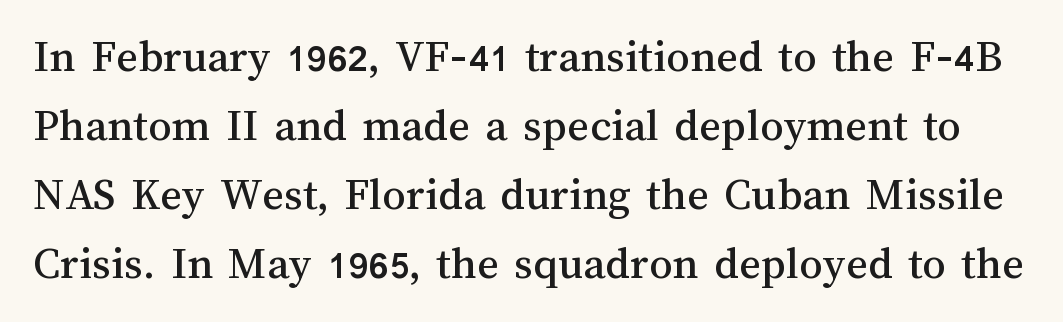
Vertical strokes here are truly vertical. Underlining? Definitely not there. The gaps between neighbouring characters are ordinary and unremarkable. The rendering uses natural spacing where letterforms have individual widths. A normal amount of white space separates one row of letters from the next.
